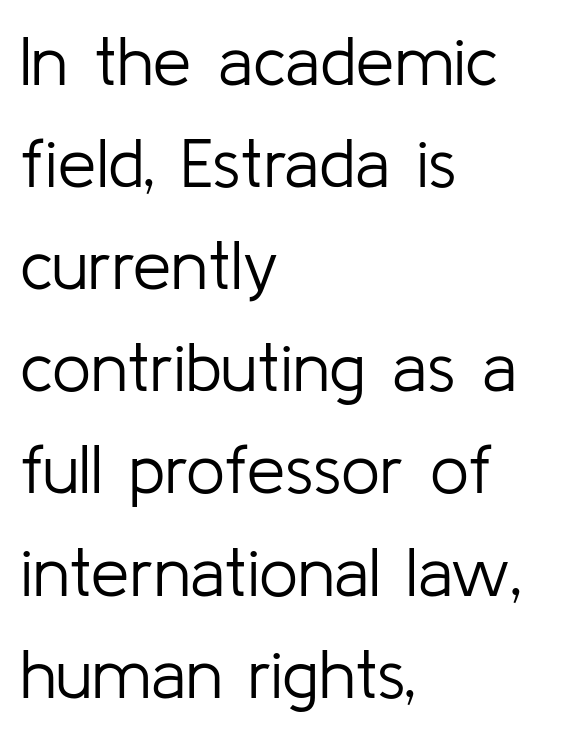
Q: Is the text bold? A: No.
Q: Is the text italic (slanted)? A: No, it is upright.
Q: Is the typeface a serif or a sans-serif typeface? A: Sans-serif.
Q: Is the text underlined? A: No.
Q: How is the paragraph aligned? A: Left-aligned.
Q: Is the spacing between letters normal or unusually wide? A: Normal.
Q: Is the spacing between lines tight, normal or loose? A: Normal.
Q: Width (condensed, normal, or wide)? A: Normal.
Q: Stroke contrast? A: Low.
Q: x-height? A: Medium.
Q: Monospaced? A: No.
